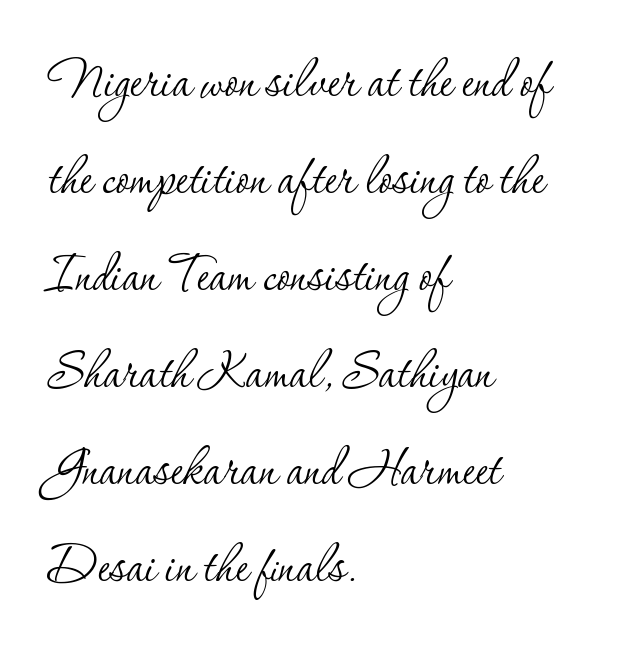
Each letter's strokes conclude with small projecting serifs. Caption: multi-line text, flush left, ragged right. Does extra space separate the letters? No, they use regular spacing. Descender tails drop into unmarked territory.
